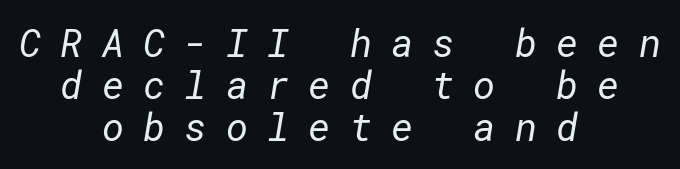
{"serif": "no", "bold": "no", "weight": "regular", "width": "normal", "stroke_contrast": "low", "x_height": "medium", "underline": "no", "align": "center", "line_spacing": "tight", "line_spacing_ratio": 1.1, "letter_spacing": "wide", "letter_spacing_em": 0.5, "glyph_px": 38}
